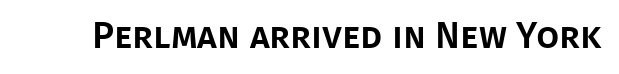
Q: Is the text italic (slanted)? A: No, it is upright.
Q: Is the typeface a serif or a sans-serif typeface? A: Sans-serif.
Q: Is the text underlined? A: No.
Q: Is the spacing between letters normal or unusually wide? A: Normal.
Q: Width (condensed, normal, or wide)? A: Normal.
Q: Stroke contrast? A: Low.
Q: x-height? A: Large.
Q: Monospaced? A: No.
